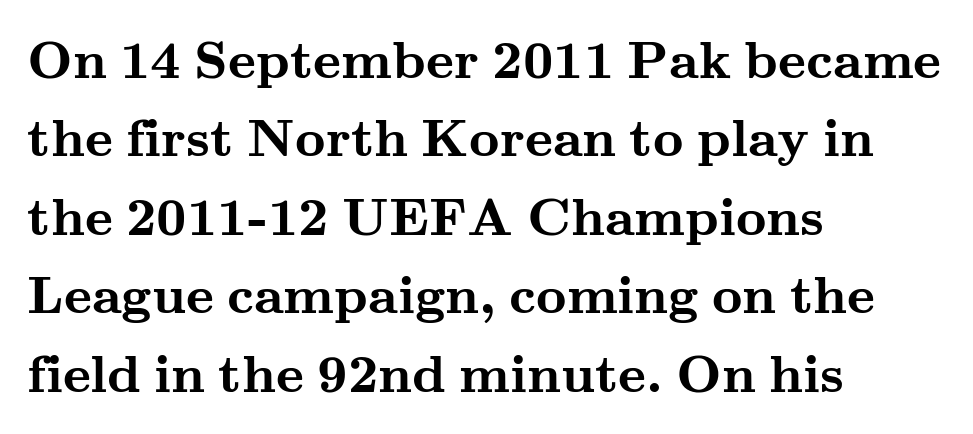
In terms of letterspacing, this is plain default setting. Interline gaps are of average width in this sample. Italic? Not at all — the glyphs are vertical. Plenty of ink on the page — the face is bold. Each row of text sits above clean, open space. The rag falls on the right side of this text block.
